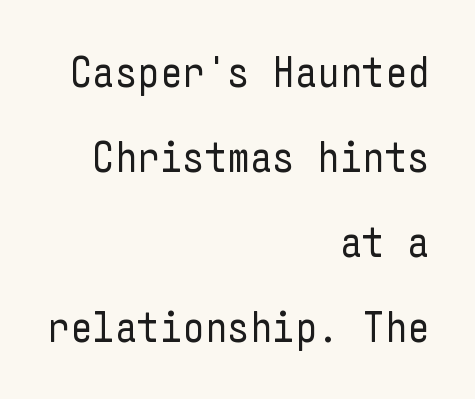
Q: Is the text bold? A: No.
Q: Is the text italic (slanted)? A: No, it is upright.
Q: Is the typeface a serif or a sans-serif typeface? A: Sans-serif.
Q: Is the text underlined? A: No.
Q: How is the paragraph aligned? A: Right-aligned.
Q: Is the spacing between letters normal or unusually wide? A: Normal.
Q: Is the spacing between lines tight, normal or loose? A: Loose.
Q: Width (condensed, normal, or wide)? A: Condensed.
Q: Stroke contrast? A: Low.
Q: x-height? A: Medium.
